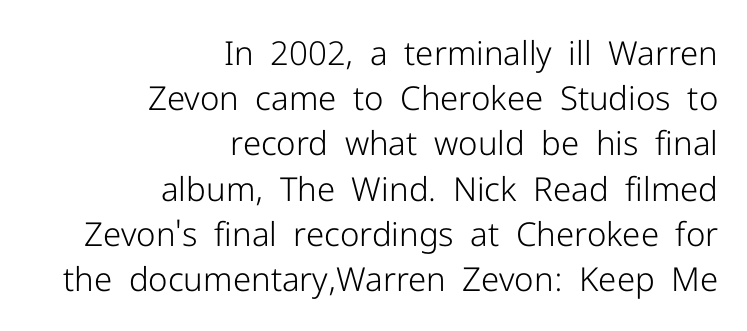
The weight tops out at a normal text grade. Inter-character spacing is left at the font's built-in metrics. It's the straight-up-and-down kind of type. Spacing verdict: proportional, widths tailored to each character. Right-aligned paragraph, ragged on the left. The glyphs in this specimen are sans serif.
